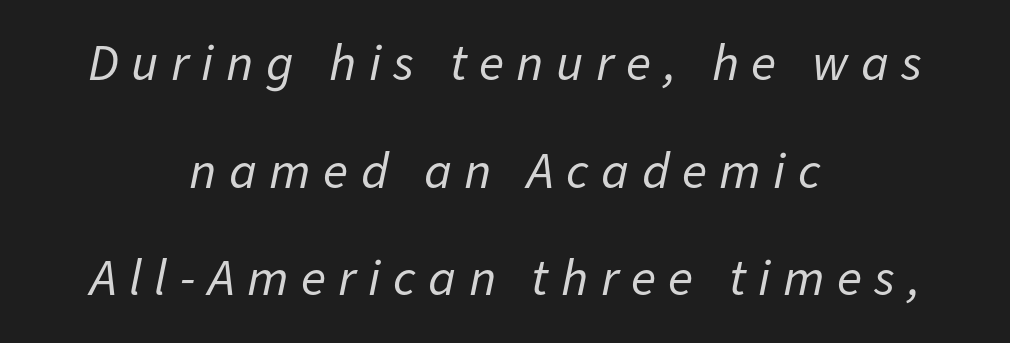
{"italic": "yes", "lean": "right", "slant_degrees": 11, "bold": "no", "weight": "regular", "width": "normal", "stroke_contrast": "low", "x_height": "medium", "monospaced": "no", "underline": "no", "align": "center", "line_spacing": "loose", "line_spacing_ratio": 2.07, "letter_spacing": "wide", "letter_spacing_em": 0.24, "glyph_px": 52}
